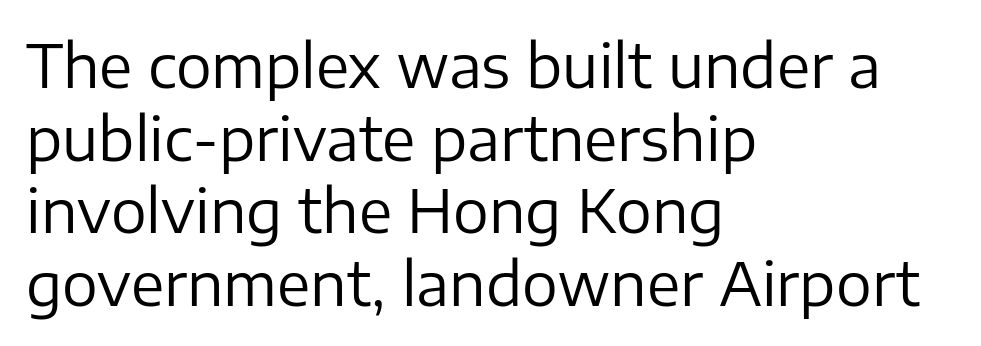
Compared with typical body copy, the letter spacing here is the same. Line starts are locked; line ends wander. The space directly below the letters is spotless. To sum up the face: it is a sans, with no serifs. Do the letters lean? They stand straight. Think standard paragraph weight, or any step lighter than that.
